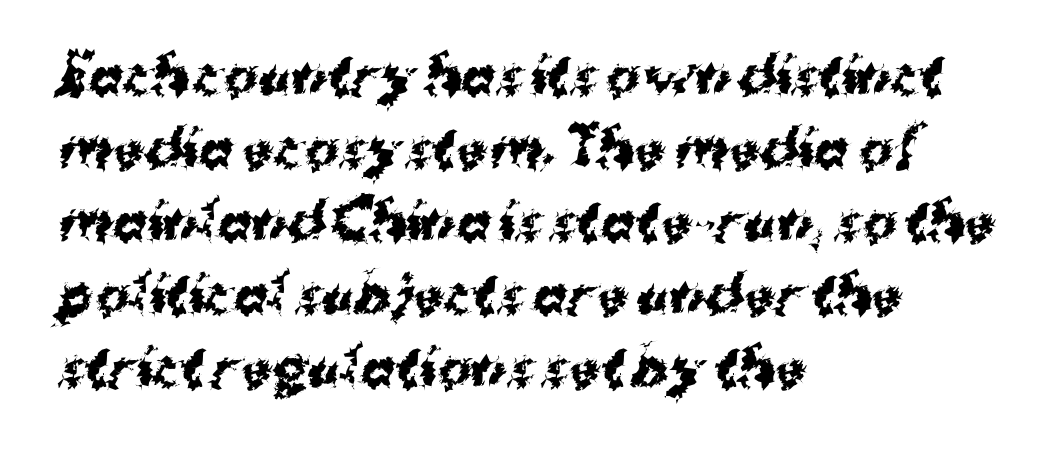
The line-height multiplier appears to be the usual default. Words float on clear page, feet unadorned. The passage is arranged the way most books set body copy — flush left. Heavy-handed strokes throughout: this text is bold. Each word holds together tightly as a unit, with standard inter-letter gaps.
